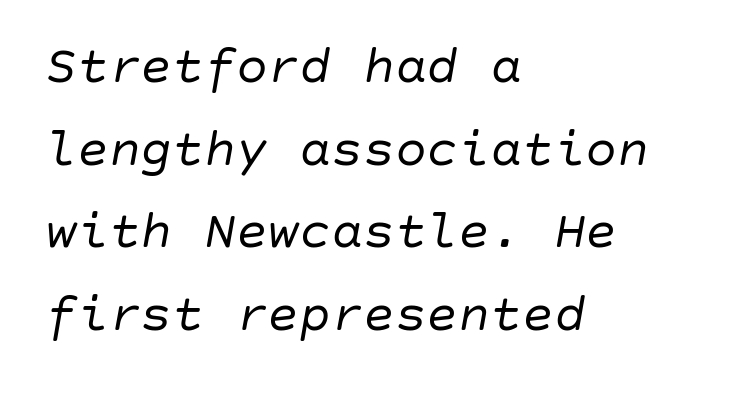
Q: Is the text bold? A: No.
Q: Is the text italic (slanted)? A: Yes, it leans right by about 10 degrees.
Q: Is the text underlined? A: No.
Q: How is the paragraph aligned? A: Left-aligned.
Q: Is the spacing between letters normal or unusually wide? A: Normal.
Q: Is the spacing between lines tight, normal or loose? A: Normal.
Q: Width (condensed, normal, or wide)? A: Normal.
Q: Stroke contrast? A: Low.
Q: x-height? A: Large.
